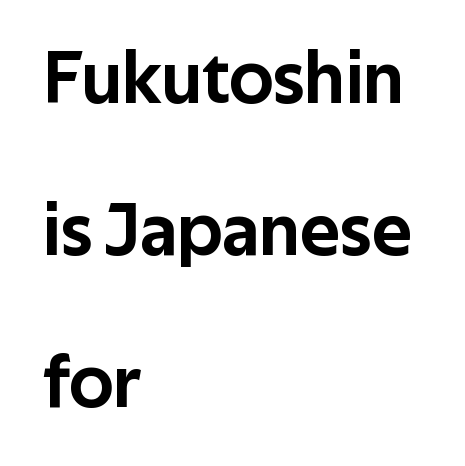
The image shows 75 px sans-serif type, upright; set left-aligned, loose line spacing (2.03x), normal letter spacing, not underlined; low stroke contrast and a medium x-height.
